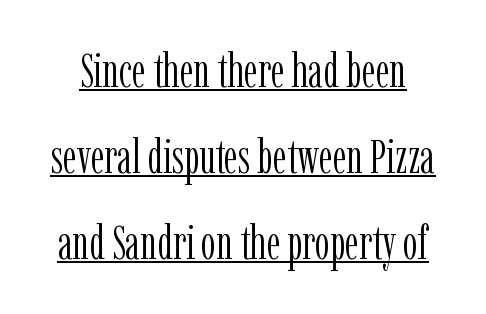
Q: Is the text bold? A: No.
Q: Is the text italic (slanted)? A: No, it is upright.
Q: Is the typeface a serif or a sans-serif typeface? A: Serif.
Q: Is the text underlined? A: Yes.
Q: Is the spacing between letters normal or unusually wide? A: Normal.
Q: Width (condensed, normal, or wide)? A: Condensed.
Q: Stroke contrast? A: Low.
Q: x-height? A: Medium.
Q: Monospaced? A: No.
